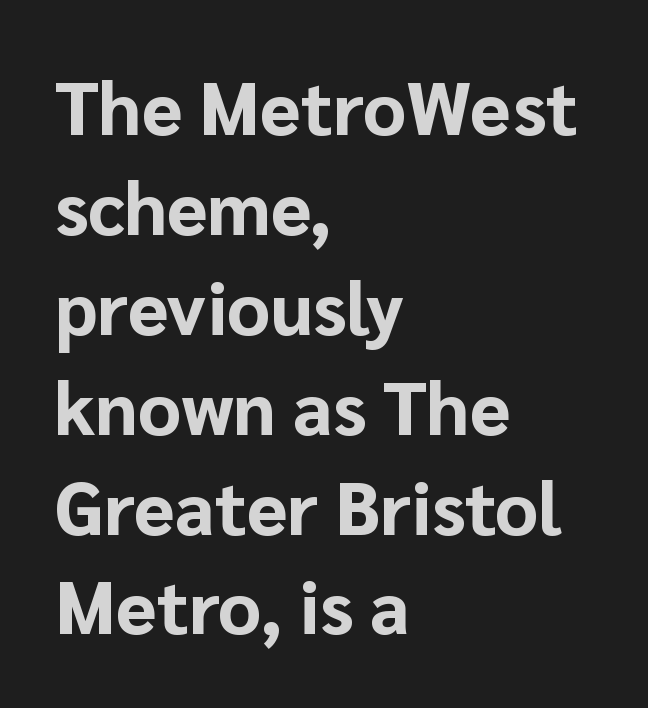
Character widths vary here, with narrow letters taking less room than wide ones. This rendering leaves character spacing at its baseline value. The string is rendered with underlining switched off. Every character sits straight up, as roman type does. The letters carry no serifs — their stems end cleanly without finishing strokes.
